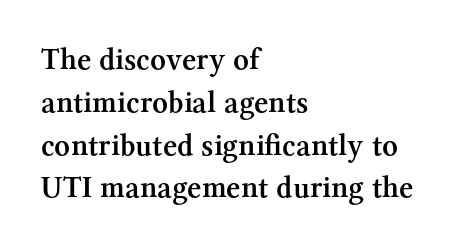
Typographically, this falls in the serif category. The words here are not underlined. Look at the stroke-to-counter ratio: somewhat heavy, a semibold. These lines keep a tight, regular rhythm from letter to letter. Each letter keeps its own natural width here, so spacing adapts to shape. The typesetter chose a ragged-right arrangement here.
